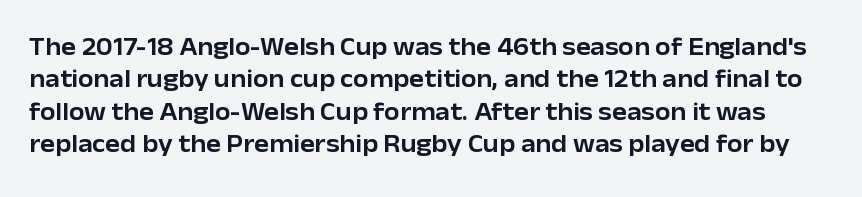
The image shows 25 px text type, upright; set normal line spacing (1.3x), normal letter spacing, not underlined.
